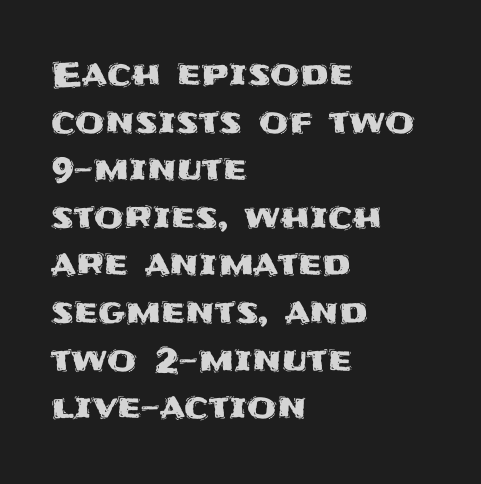
Q: Is the text italic (slanted)? A: No, it is upright.
Q: Is the typeface a serif or a sans-serif typeface? A: Sans-serif.
Q: Is the text underlined? A: No.
Q: How is the paragraph aligned? A: Left-aligned.
Q: Is the spacing between letters normal or unusually wide? A: Normal.
Q: Is the spacing between lines tight, normal or loose? A: Normal.
Q: Width (condensed, normal, or wide)? A: Normal.
Q: Stroke contrast? A: Medium.
Q: x-height? A: Large.
Q: Monospaced? A: No.
